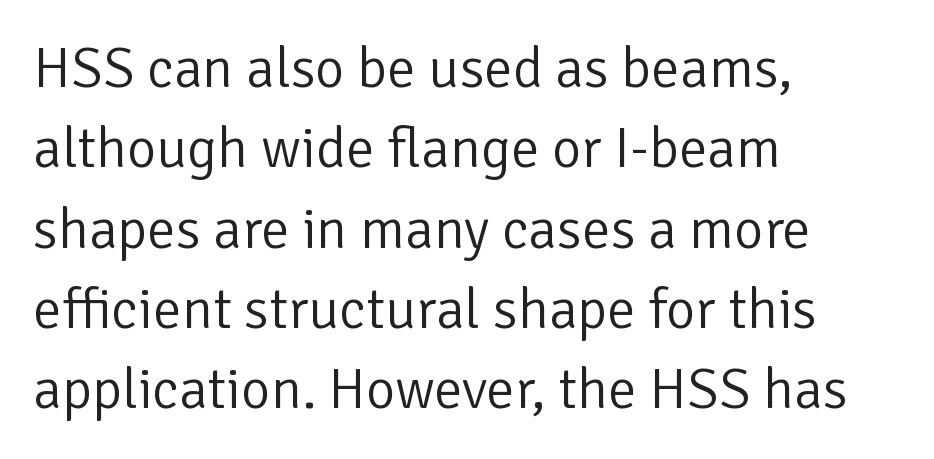
{"serif": "no", "italic": "no", "bold": "no", "weight": "light", "width": "normal", "stroke_contrast": "low", "x_height": "medium", "monospaced": "no", "underline": "no", "align": "left", "line_spacing": "normal", "line_spacing_ratio": 1.41, "letter_spacing": "normal", "letter_spacing_em": 0.0, "glyph_px": 57}
